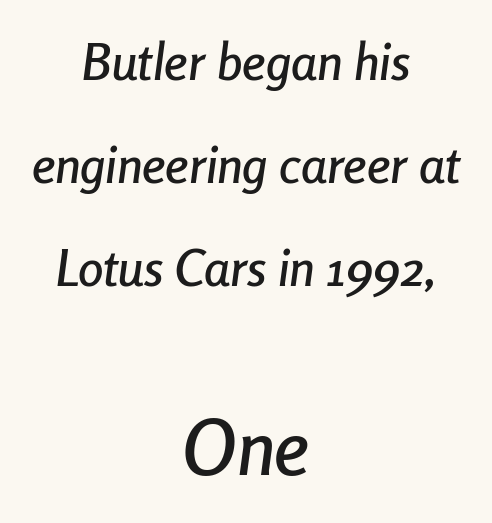
The image shows 76 px condensed type, italic (leaning right); set centered, loose line spacing (2.02x), normal letter spacing, not underlined; the second (bottom) block is 1.49x larger; low stroke contrast and a medium x-height.
